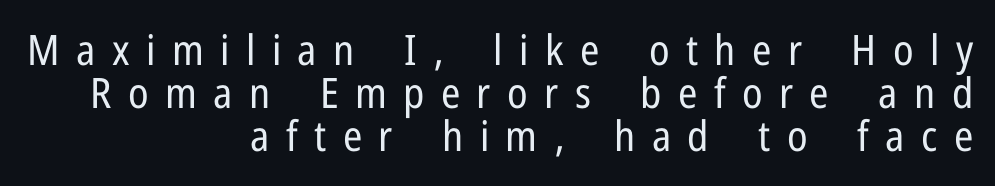
The letters stand upright; this is a roman face. The rendering anchors every line to the right-hand side. Students, note that the glyphs here are deliberately spaced far apart. Unmarked baselines from the first word to the last. No letter is thick-stroked: the sample isn't bold. The characters display no serif detailing; their extremities are plain.
